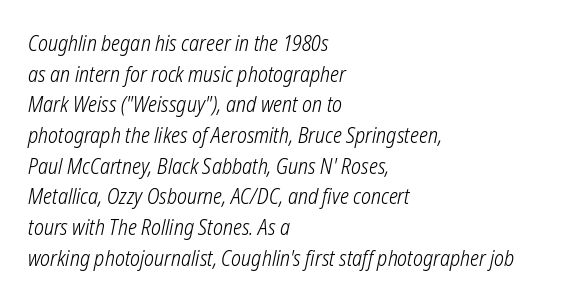
The image shows 21 px text type; set left-aligned, normal line spacing (1.46x), normal letter spacing, not underlined.
